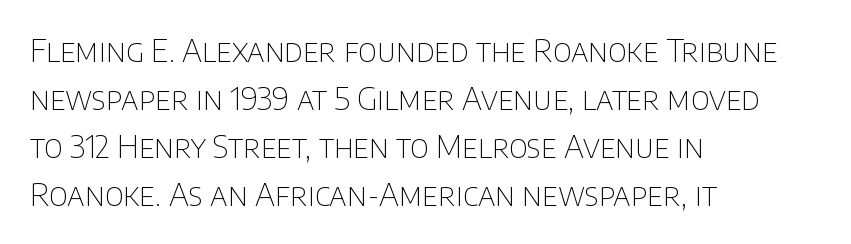
The image shows 31 px thin sans-serif type, upright; set left-aligned, normal line spacing (1.55x), normal letter spacing, not underlined; low stroke contrast and a large x-height.
